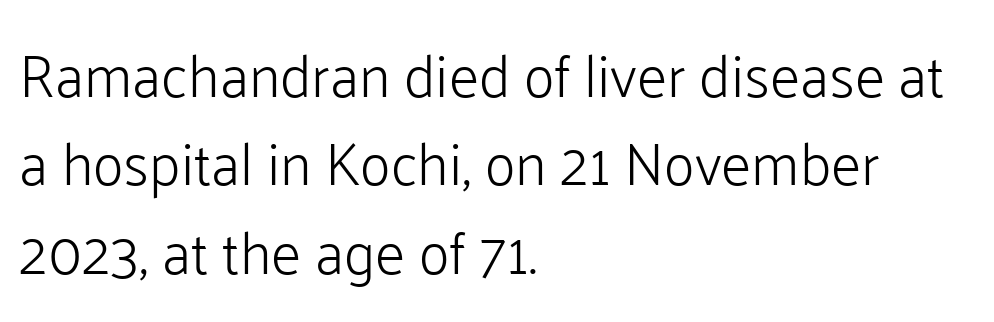
The image shows 59 px light sans-serif type, upright; set left-aligned, normal line spacing (1.5x), normal letter spacing, not underlined; low stroke contrast and a medium x-height.
